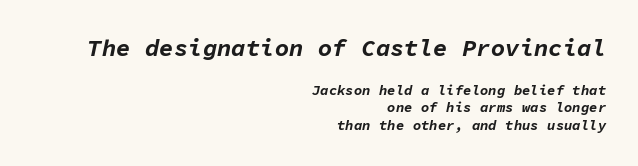
Caption: bold face, heavy strokes. This rendering features lettering with no underline. This sample uses an oblique cut, with every glyph tilted off the vertical. You get the large type first, then a drop to smaller type.
